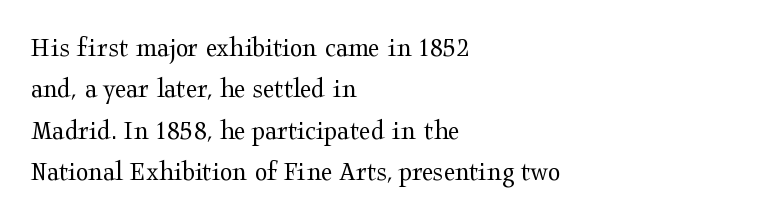
{"serif": "yes", "italic": "no", "bold": "no", "weight": "regular", "width": "wide", "stroke_contrast": "medium", "x_height": "medium", "monospaced": "no", "underline": "no", "align": "left", "line_spacing": "normal", "line_spacing_ratio": 1.43, "letter_spacing": "normal", "letter_spacing_em": 0.0, "glyph_px": 29}
